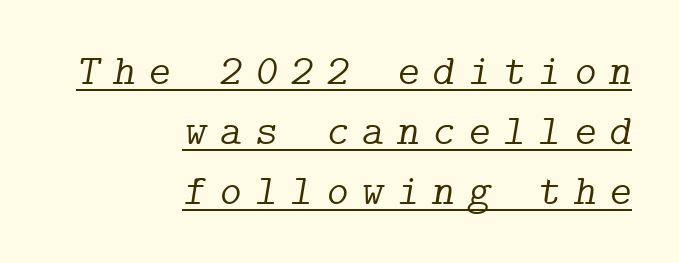
The image shows 43 px light serif type, italic (leaning right); set right-aligned, normal line spacing (1.4x), unusually wide letter spacing (+0.3 em), underlined; low stroke contrast and a medium x-height.
